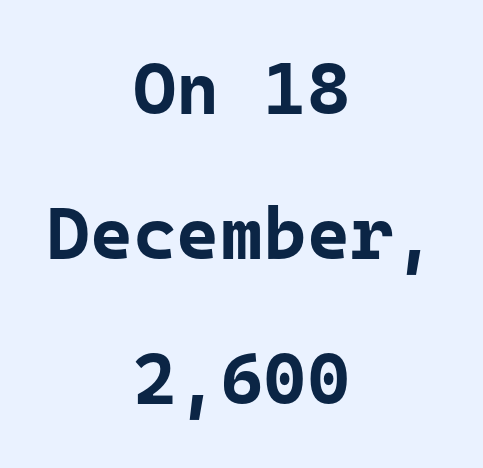
The block of text is sparse from top to bottom, with ample space between rows. Bare-footed words on every line. There is no visible air inserted between adjacent glyphs. Weight check: bold — yes, fully. Quick note: not italic, upright.
